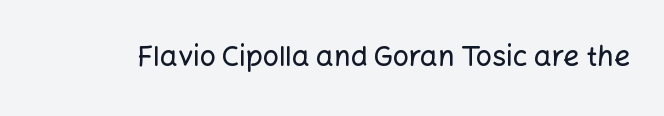
{"serif": "no", "italic": "no", "width": "normal", "stroke_contrast": "low", "x_height": "medium", "monospaced": "no", "underline": "no", "letter_spacing": "normal", "letter_spacing_em": 0.0, "glyph_px": 28}
